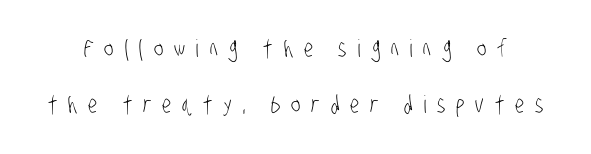
Q: Is the text bold? A: No.
Q: Is the text underlined? A: No.
Q: Is the spacing between letters normal or unusually wide? A: Unusually wide.
Q: Is the spacing between lines tight, normal or loose? A: Loose.
